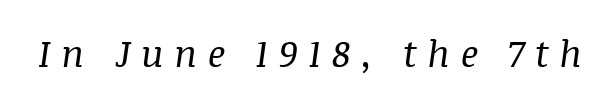
The image shows 37 px regular-weight serif type, italic (leaning right); set unusually wide letter spacing (+0.28 em), not underlined; medium stroke contrast and a large x-height.
